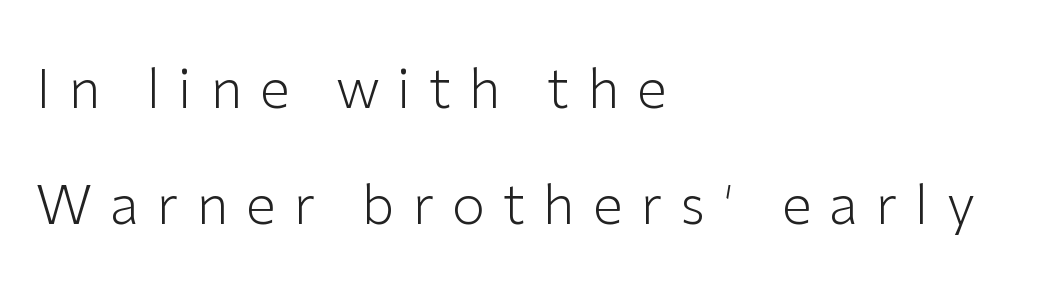
The image shows 54 px light sans-serif type, upright; set left-aligned, loose line spacing (2.15x), unusually wide letter spacing (+0.33 em), not underlined; low stroke contrast and a medium x-height.
